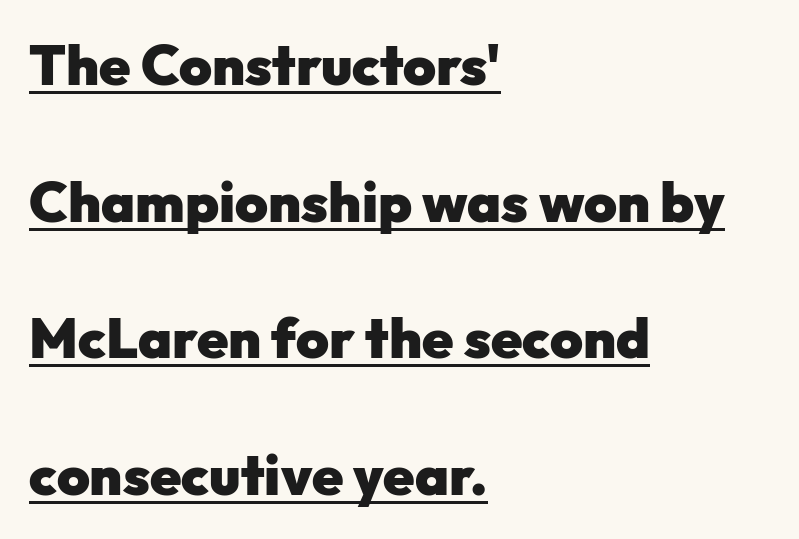
Nope, no serifs anywhere on these letters. Is this a fixed-width face? No — the glyphs have proportional, varying widths. Summary of weight: heavy, a full bold. It's the straight-up-and-down kind of type.
